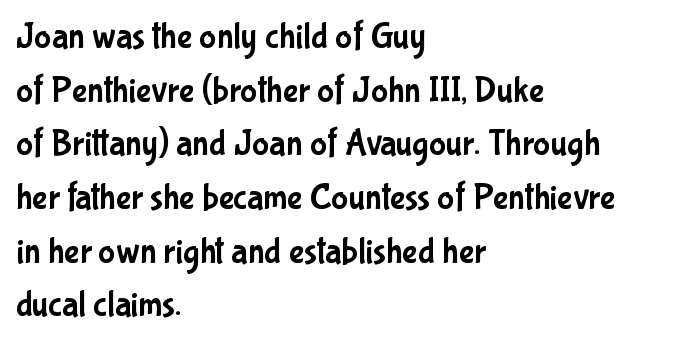
The image shows 36 px condensed sans-serif type, upright; set left-aligned, normal line spacing (1.49x), normal letter spacing, not underlined; low stroke contrast and a medium x-height.
